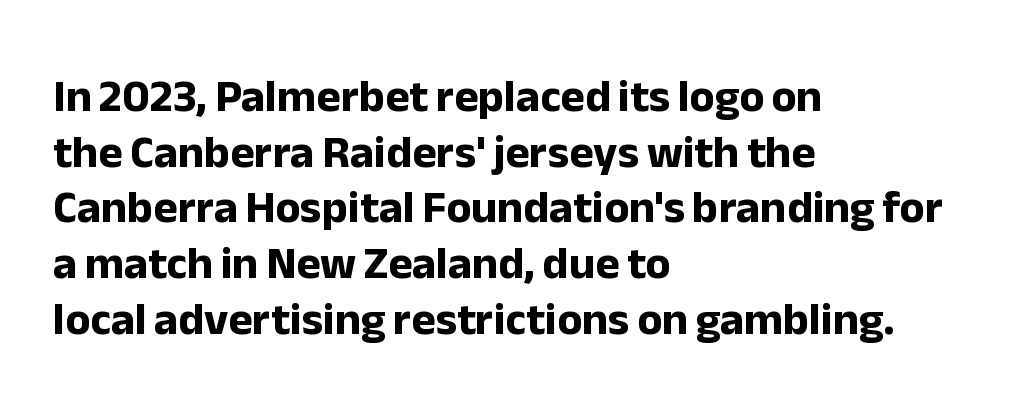
Q: Is the text bold? A: Yes.
Q: Is the text italic (slanted)? A: No, it is upright.
Q: Is the typeface a serif or a sans-serif typeface? A: Sans-serif.
Q: Is the text underlined? A: No.
Q: How is the paragraph aligned? A: Left-aligned.
Q: Is the spacing between letters normal or unusually wide? A: Normal.
Q: Width (condensed, normal, or wide)? A: Normal.
Q: Stroke contrast? A: Low.
Q: x-height? A: Medium.
Q: Monospaced? A: No.
